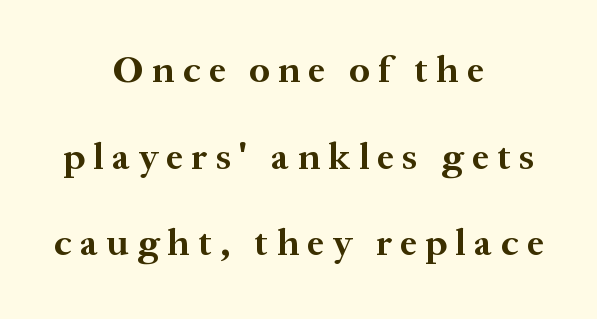
Q: Is the text bold? A: Yes.
Q: Is the text italic (slanted)? A: No, it is upright.
Q: Is the typeface a serif or a sans-serif typeface? A: Serif.
Q: Is the text underlined? A: No.
Q: How is the paragraph aligned? A: Centered.
Q: Is the spacing between letters normal or unusually wide? A: Unusually wide.
Q: Is the spacing between lines tight, normal or loose? A: Loose.
Q: Width (condensed, normal, or wide)? A: Normal.
Q: Stroke contrast? A: Medium.
Q: x-height? A: Medium.
Q: Monospaced? A: No.
